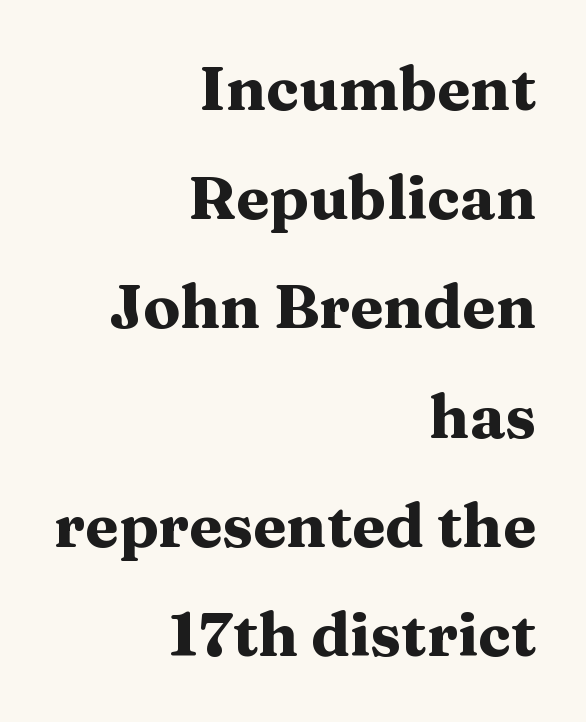
There is no visible air inserted between adjacent glyphs. Thick stems and heavy bowls — unmistakably bold. This sample has the flowing, uneven cadence of proportional lettering. Line ends are locked; line starts wander. The rendering shows small feet on the letterforms — a serif design.
